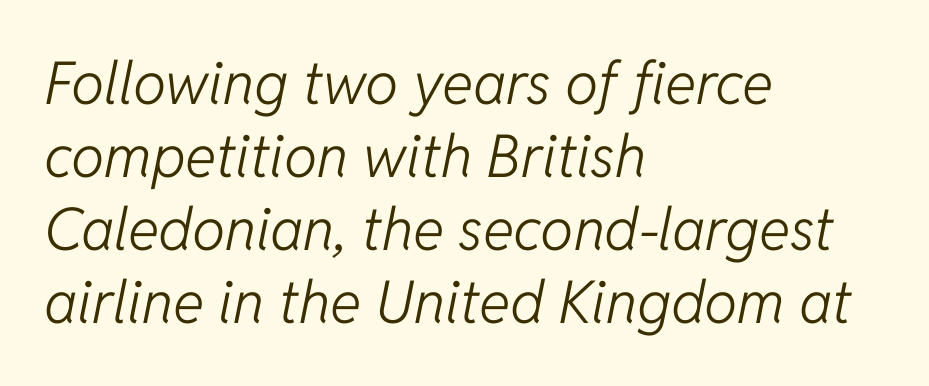
The image shows 59 px light type, italic (leaning right); set left-aligned, line spacing 1.24x, normal letter spacing, not underlined; low stroke contrast and a medium x-height.
